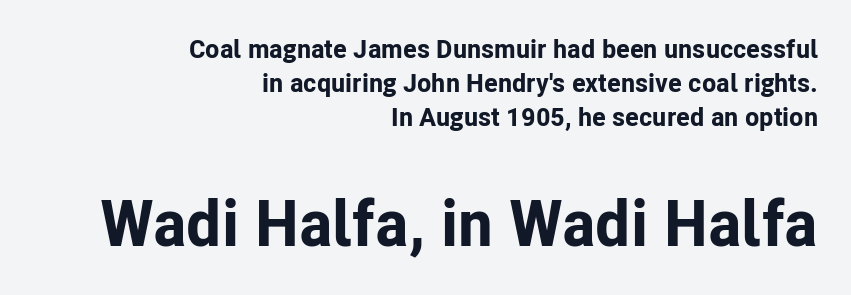
Q: Is the text bold? A: Yes.
Q: Is the text italic (slanted)? A: No, it is upright.
Q: Is the typeface a serif or a sans-serif typeface? A: Sans-serif.
Q: Is the text underlined? A: No.
Q: How is the paragraph aligned? A: Right-aligned.
Q: Is the spacing between letters normal or unusually wide? A: Normal.
Q: Is the spacing between lines tight, normal or loose? A: Normal.
Q: Which block of text is set in a larger size, the first (top) or the second (bottom)? A: The second (bottom) one.
Q: Width (condensed, normal, or wide)? A: Normal.
Q: Stroke contrast? A: Low.
Q: x-height? A: Medium.
Q: Monospaced? A: No.
